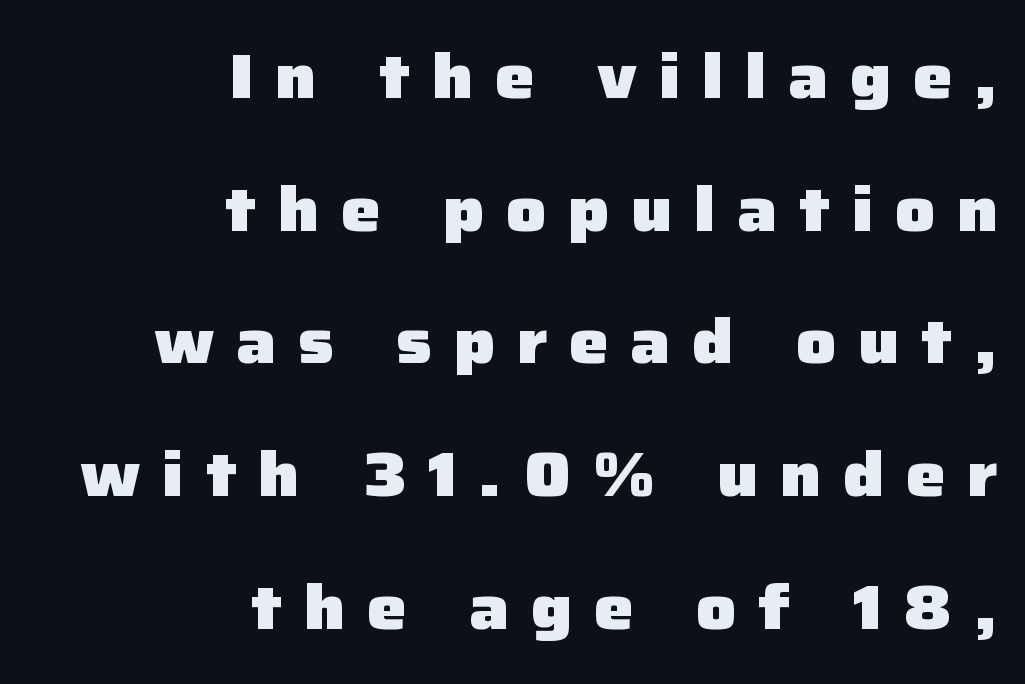
The image shows 62 px heavy sans-serif type, upright; set right-aligned, loose line spacing (2.14x), unusually wide letter spacing (+0.35 em), not underlined; low stroke contrast and a medium x-height.
